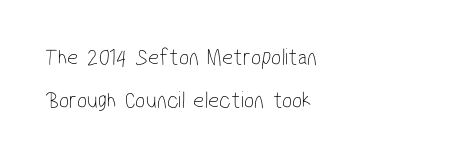
{"bold": "no", "underline": "no", "align": "left", "line_spacing_ratio": 1.78, "letter_spacing": "normal", "letter_spacing_em": 0.0, "glyph_px": 24}
